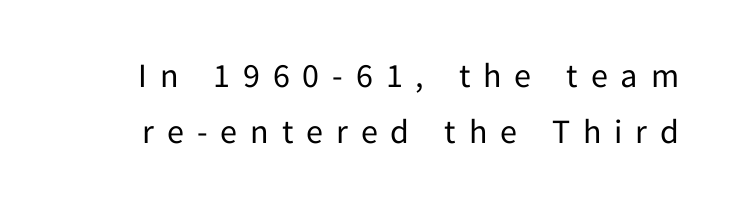
The image shows 34 px regular-weight sans-serif type, upright; set normal line spacing (1.66x), unusually wide letter spacing (+0.38 em), not underlined; low stroke contrast and a medium x-height.
